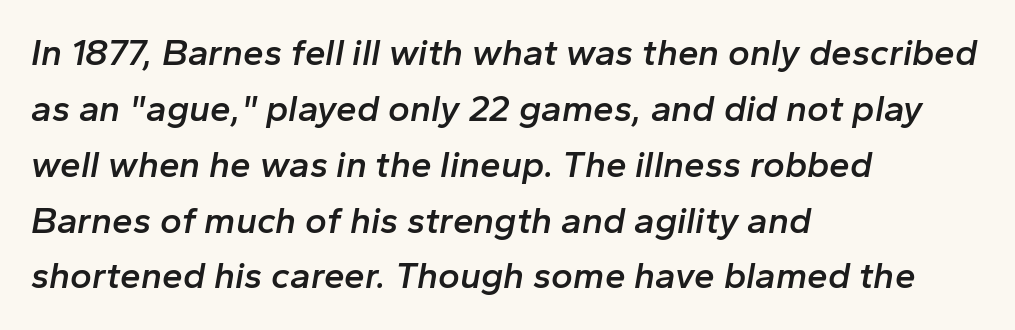
Q: Is the text bold? A: Semi-bold.
Q: Is the text italic (slanted)? A: Yes, it leans right by about 10 degrees.
Q: Is the text underlined? A: No.
Q: How is the paragraph aligned? A: Left-aligned.
Q: Is the spacing between letters normal or unusually wide? A: Normal.
Q: Is the spacing between lines tight, normal or loose? A: Normal.
Q: Width (condensed, normal, or wide)? A: Normal.
Q: Stroke contrast? A: Low.
Q: x-height? A: Medium.
Q: Monospaced? A: No.
